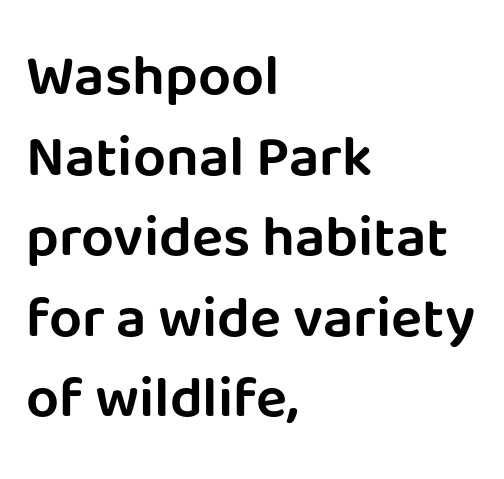
The image shows 58 px sans-serif type, upright; set left-aligned, normal line spacing (1.39x), normal letter spacing, not underlined; low stroke contrast and a large x-height.
